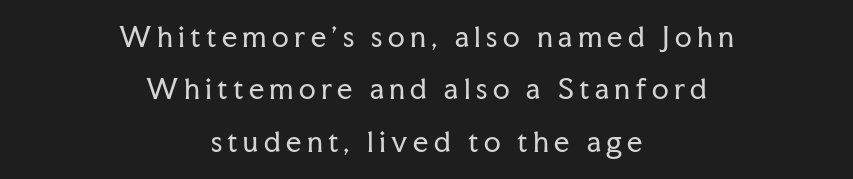
Q: Is the text bold? A: No.
Q: Is the text italic (slanted)? A: No, it is upright.
Q: Is the text underlined? A: No.
Q: How is the paragraph aligned? A: Centered.
Q: Is the spacing between letters normal or unusually wide? A: Unusually wide.
Q: Is the spacing between lines tight, normal or loose? A: Loose.
